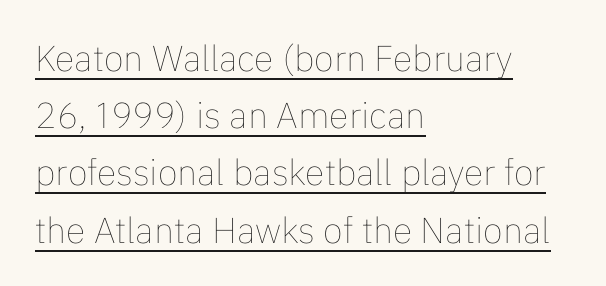
The space between consecutive lines is moderate. Think of a printed novel: that variable character pitch is what you see here. Underline: present. The lettering stays uniformly vertical, giving the passage a roman look. Heaviness? Minimal to ordinary, like unemphasized prose.
